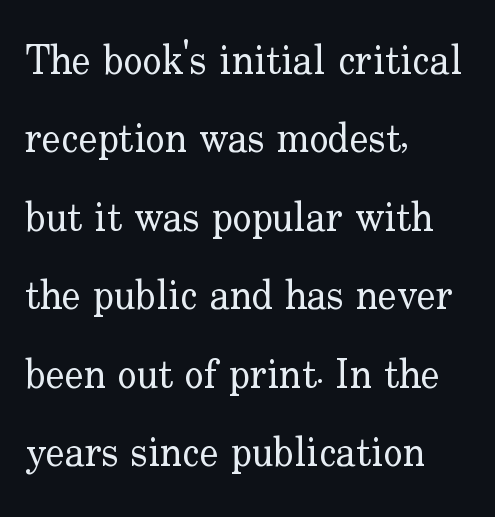
{"serif": "yes", "italic": "no", "bold": "no", "weight": "regular", "width": "normal", "stroke_contrast": "low", "x_height": "small", "monospaced": "no", "underline": "no", "align": "left", "line_spacing": "loose", "line_spacing_ratio": 1.96, "letter_spacing": "normal", "letter_spacing_em": 0.0, "glyph_px": 40}
